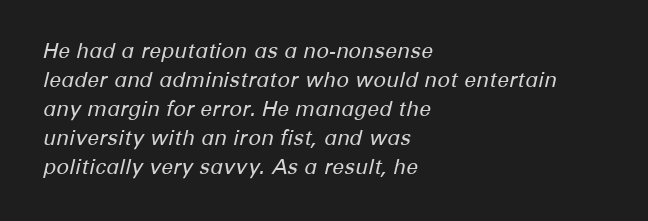
The image shows 21 px text type, italic (leaning right); set left-aligned, normal line spacing (1.38x), normal letter spacing, not underlined.
